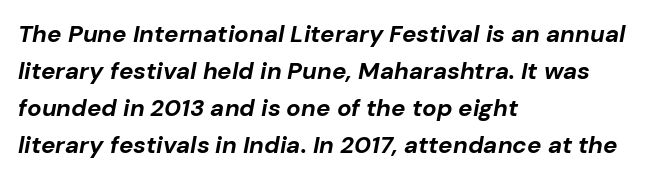
The image shows 24 px bold type, italic (leaning right); set left-aligned, normal line spacing (1.54x), normal letter spacing, not underlined.
